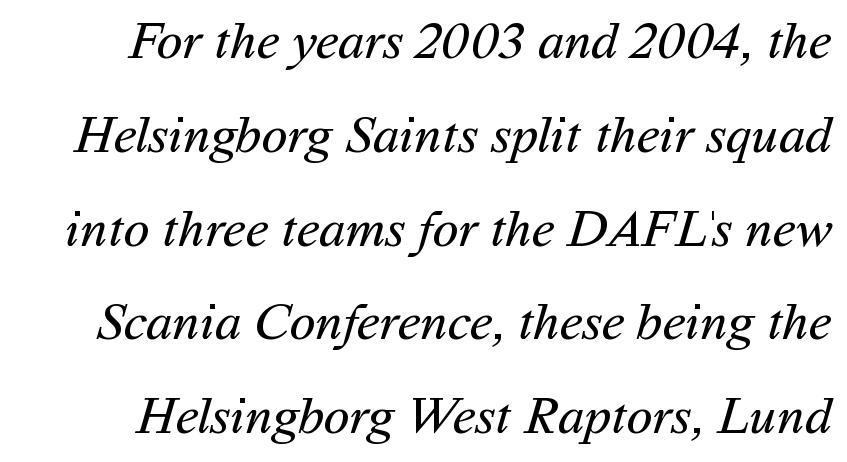
The image shows 53 px regular-weight sans-serif type; set line spacing 1.77x, normal letter spacing, not underlined; medium stroke contrast and a medium x-height.
